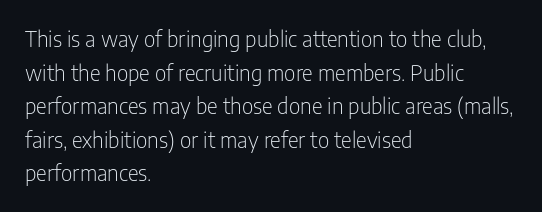
{"italic": "no", "bold": "no", "underline": "no", "align": "left", "line_spacing": "normal", "line_spacing_ratio": 1.6, "letter_spacing": "normal", "letter_spacing_em": 0.0, "glyph_px": 21}
